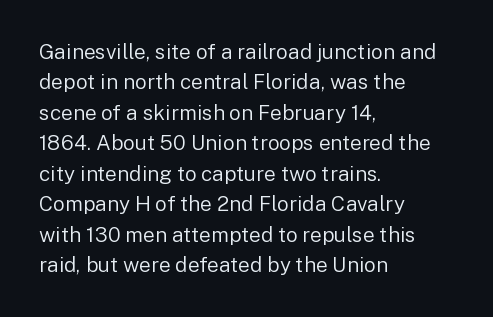
The image shows 21 px text type, upright; set left-aligned, normal line spacing (1.45x), normal letter spacing, not underlined.
